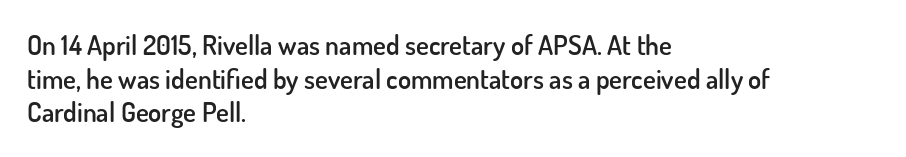
The image shows 27 px text type, upright; set left-aligned, normal line spacing (1.25x), normal letter spacing, not underlined.
